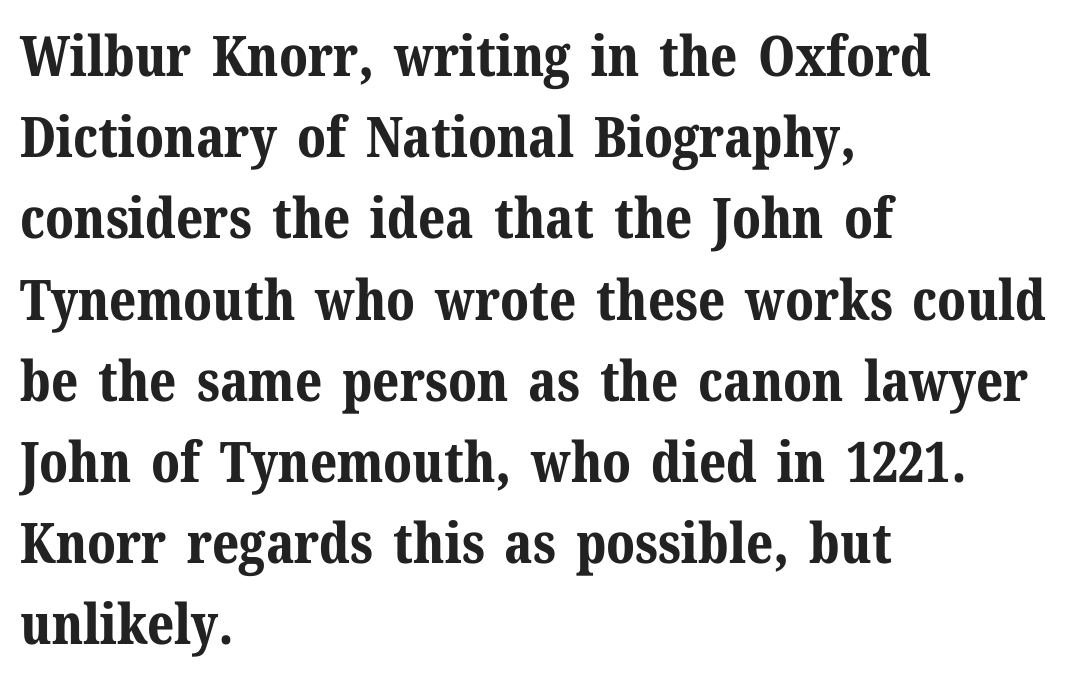
The area under the type is left untouched. Reading down the column, the eye jumps a familiar distance to each next line. Character widths vary here, with narrow letters taking less room than wide ones. Words appear dense and cohesive because spacing is normal. What weight is shown? A full bold with thick strokes. Notice how the stems are strictly vertical — no italics here.
